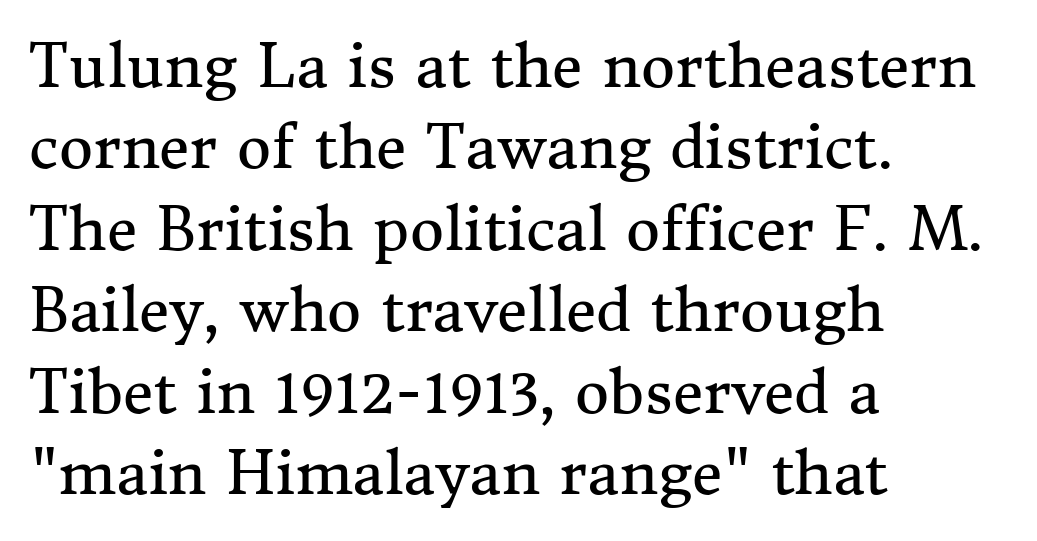
Nobody drew a line under any word here. Observe the serifs anchoring each vertical stroke in this sample. Heaviness? Minimal to ordinary, like unemphasized prose. The letterforms sit shoulder to shoulder at normal distance. The rendering anchors every line to the left-hand side.
